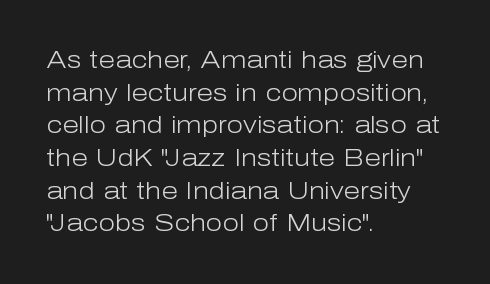
The image shows 24 px text type, upright; set left-aligned, normal line spacing (1.36x), normal letter spacing, not underlined.
